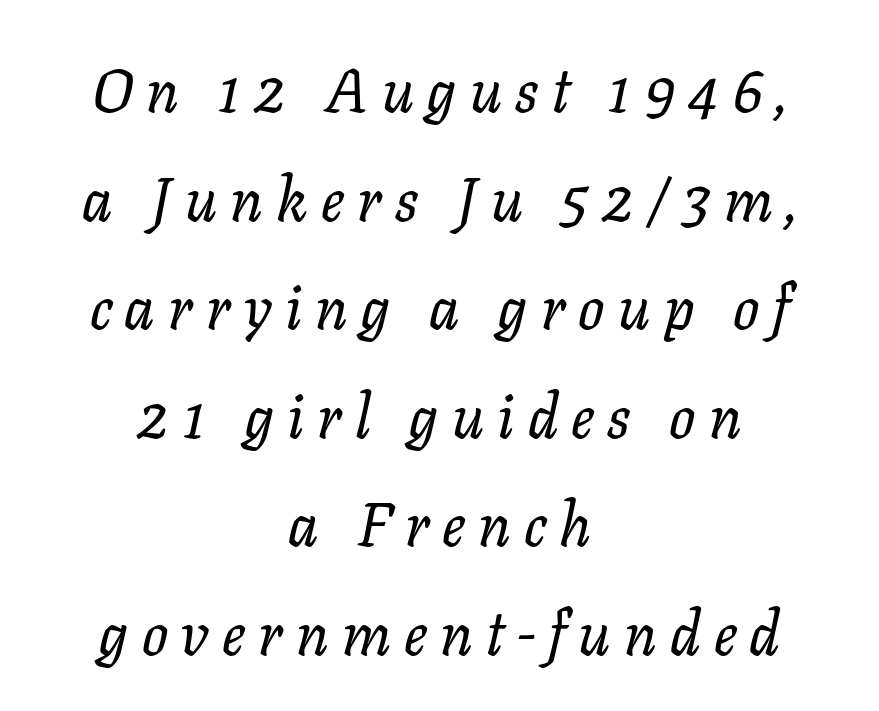
Classification — serif. Short and long lines alike share a common midpoint. Looks like regular typesetting: each glyph gets only the width it needs. Look at the tracking — it's clearly loosened, letters drifting apart.
